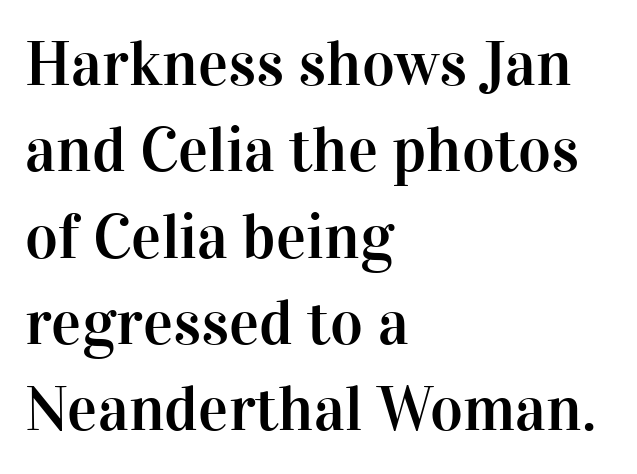
{"serif": "yes", "italic": "no", "width": "normal", "stroke_contrast": "high", "x_height": "medium", "monospaced": "no", "underline": "no", "align": "left", "line_spacing": "normal", "line_spacing_ratio": 1.37, "letter_spacing": "normal", "letter_spacing_em": 0.0, "glyph_px": 63}
